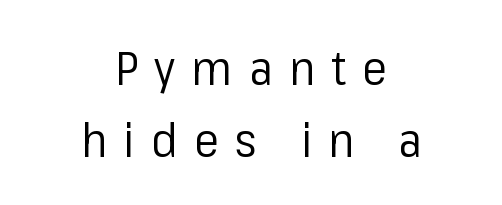
Interline gaps are of average width in this sample. Every stem runs plumb, perpendicular to the baseline. Stems here are at most as thick as an everyday book face. Loose tracking; the words dissolve into strings of separated letters.
